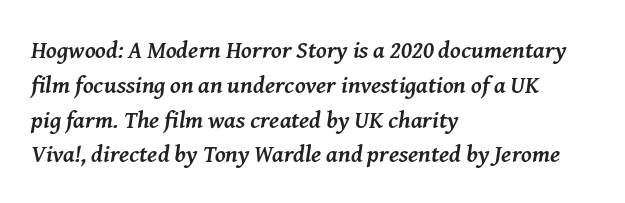
The image shows 24 px bold type, italic (leaning right); set left-aligned, normal line spacing (1.45x), normal letter spacing, not underlined.
